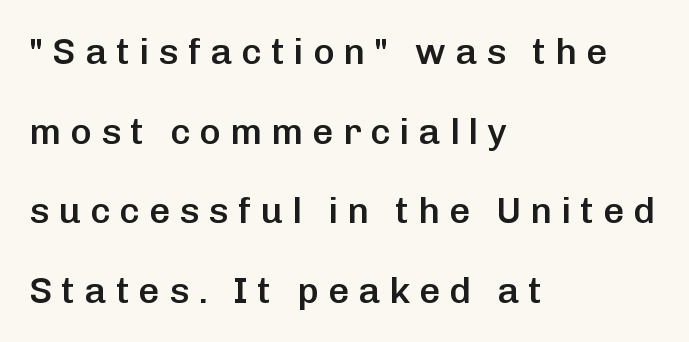
Q: Is the text bold? A: Semi-bold.
Q: Is the text italic (slanted)? A: No, it is upright.
Q: Is the typeface a serif or a sans-serif typeface? A: Sans-serif.
Q: Is the text underlined? A: No.
Q: How is the paragraph aligned? A: Left-aligned.
Q: Is the spacing between letters normal or unusually wide? A: Unusually wide.
Q: Is the spacing between lines tight, normal or loose? A: Loose.
Q: Width (condensed, normal, or wide)? A: Normal.
Q: Stroke contrast? A: Low.
Q: x-height? A: Medium.
Q: Monospaced? A: No.
